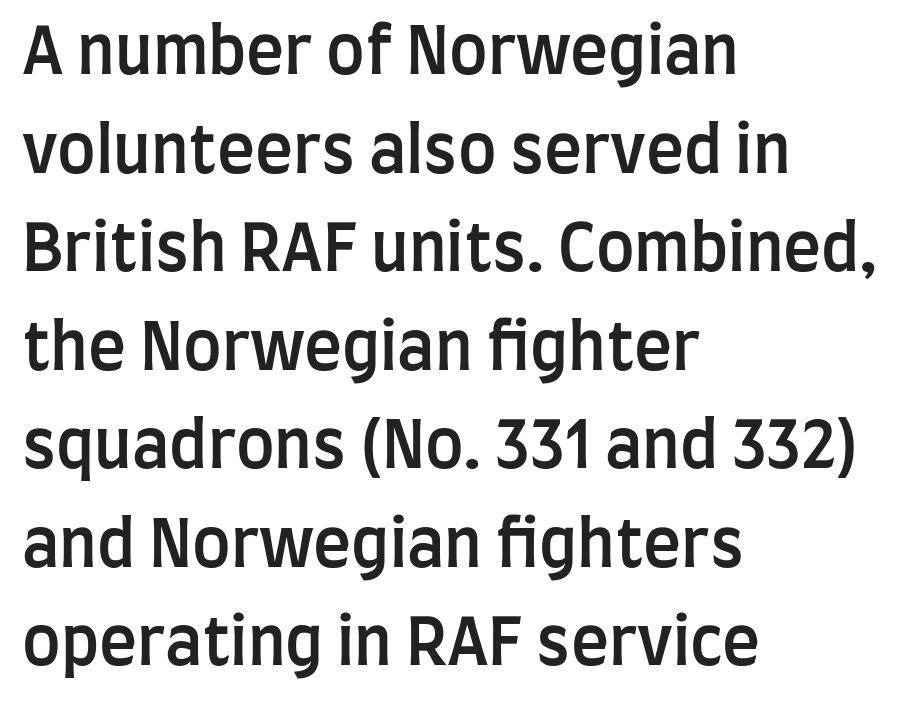
The image shows 64 px semibold, condensed sans-serif type, upright; set left-aligned, normal line spacing (1.54x), normal letter spacing, not underlined; low stroke contrast and a large x-height.
